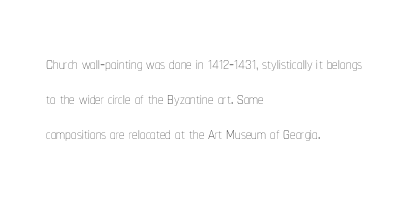
All the whitespace from short lines collects on the right. No extra tracking has been applied to these lines. Characters remain perfectly vertical along every line. The space beneath each line is pristine and unruled. Vertical stems look standard width or narrower in stroke.
